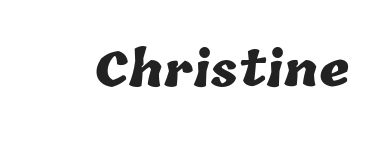
Strong, thick strokes mark this as bold type. The area under the type is left untouched. This sample has the flowing, uneven cadence of proportional lettering. Glyph-to-glyph distance matches everyday printed text.
